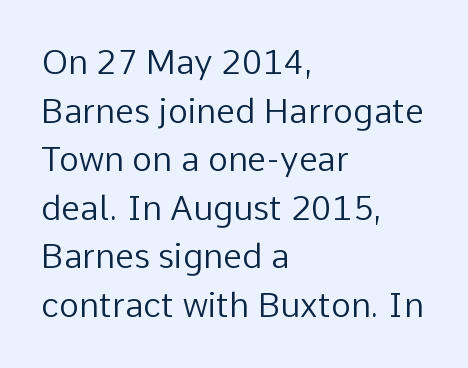
Stem width sits at or under what a default text font uses. The passage shown is not underscored anywhere. This sample has the flowing, uneven cadence of proportional lettering. The passage shown is typeset with a sans-serif family. Reading down the column, the eye jumps a familiar distance to each next line.
